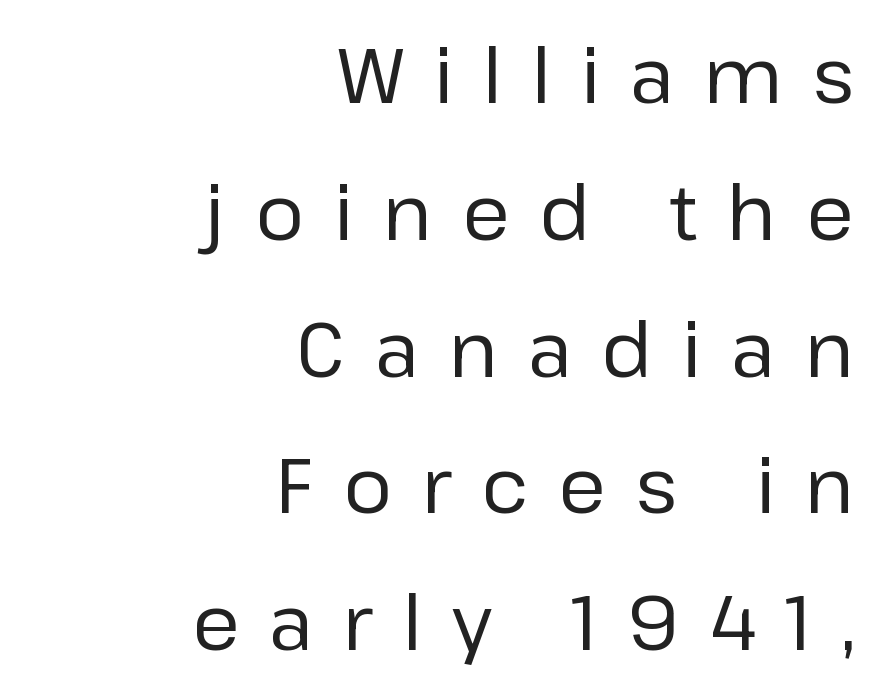
The image shows 76 px regular-weight sans-serif type, upright; set right-aligned, line spacing 1.8x, unusually wide letter spacing (+0.39 em), not underlined; low stroke contrast and a medium x-height.
